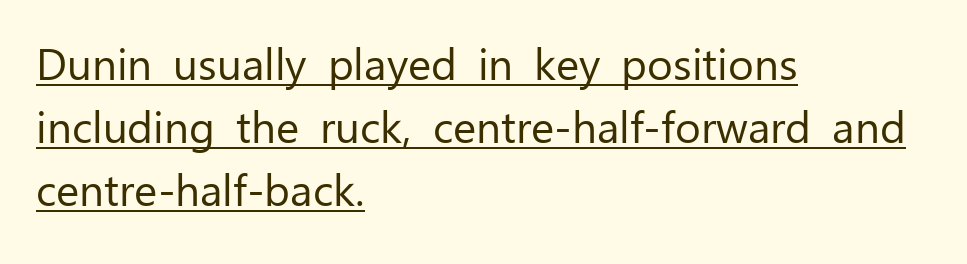
{"serif": "no", "italic": "no", "bold": "no", "weight": "regular", "width": "normal", "stroke_contrast": "low", "x_height": "medium", "monospaced": "no", "underline": "yes", "align": "left", "line_spacing": "normal", "line_spacing_ratio": 1.43, "letter_spacing": "normal", "letter_spacing_em": 0.0, "glyph_px": 44}
